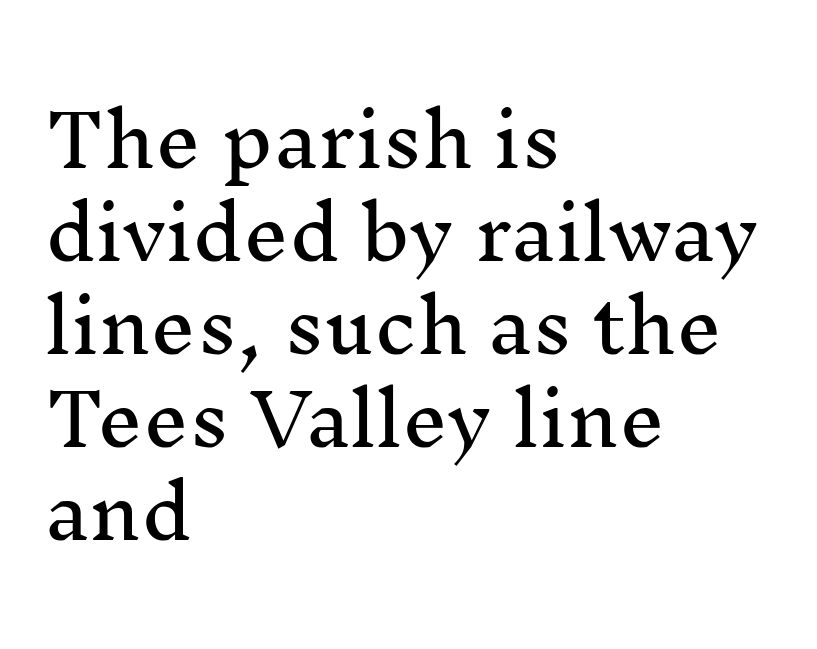
Horizontal alignment here is leftward, the default for most running prose. Between one letter and the next there's only the usual sliver of space. Vertical spacing — default. Spacing verdict: proportional, widths tailored to each character. Typographically, this falls in the serif category. The lettering stays uniformly vertical, giving the passage a roman look.
